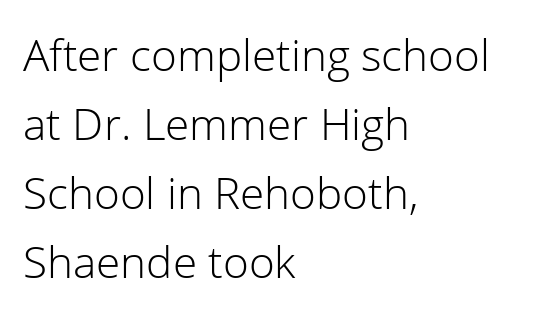
The image shows 44 px light sans-serif type, upright; set left-aligned, normal line spacing (1.57x), normal letter spacing, not underlined; low stroke contrast and a medium x-height.
